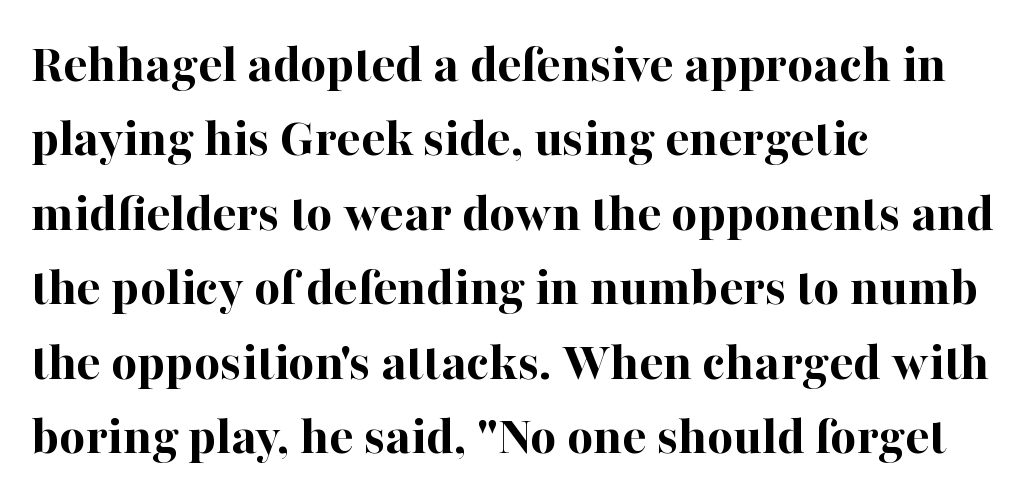
{"serif": "yes", "italic": "no", "bold": "yes", "weight": "bold", "width": "normal", "stroke_contrast": "high", "x_height": "medium", "monospaced": "no", "underline": "no", "align": "left", "line_spacing": "normal", "line_spacing_ratio": 1.33, "letter_spacing": "normal", "letter_spacing_em": 0.0, "glyph_px": 56}
